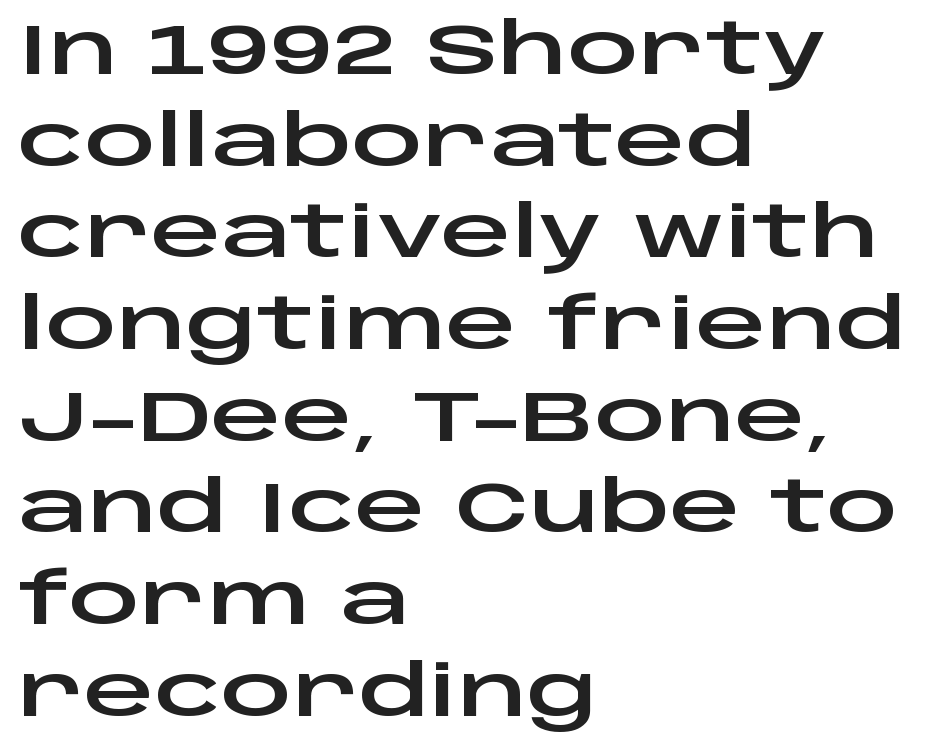
{"serif": "no", "italic": "no", "width": "wide", "stroke_contrast": "low", "x_height": "large", "monospaced": "no", "underline": "no", "align": "left", "line_spacing": "normal", "line_spacing_ratio": 1.31, "letter_spacing": "normal", "letter_spacing_em": 0.0, "glyph_px": 70}
